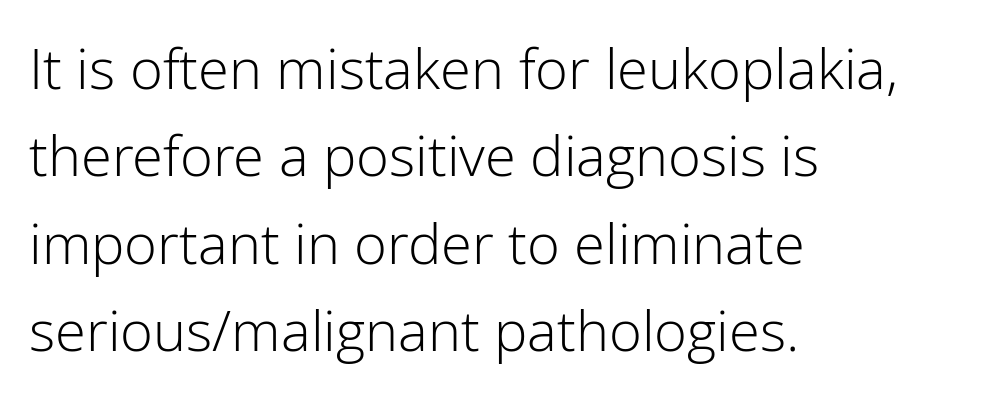
{"serif": "no", "italic": "no", "bold": "no", "weight": "light", "width": "normal", "stroke_contrast": "low", "x_height": "medium", "monospaced": "no", "underline": "no", "align": "left", "line_spacing": "normal", "line_spacing_ratio": 1.56, "letter_spacing": "normal", "letter_spacing_em": 0.0, "glyph_px": 56}
